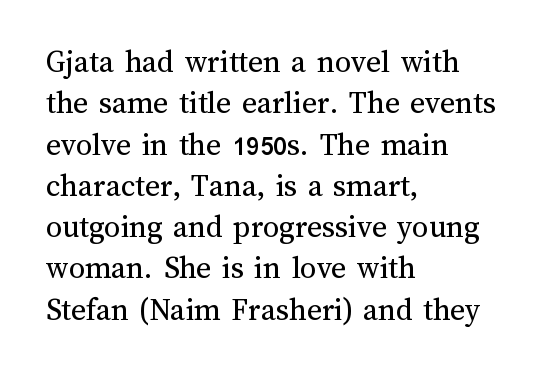
Q: Is the text bold? A: No.
Q: Is the text italic (slanted)? A: No, it is upright.
Q: Is the text underlined? A: No.
Q: How is the paragraph aligned? A: Left-aligned.
Q: Is the spacing between letters normal or unusually wide? A: Normal.
Q: Is the spacing between lines tight, normal or loose? A: Normal.
Q: Width (condensed, normal, or wide)? A: Normal.
Q: Stroke contrast? A: Medium.
Q: x-height? A: Medium.
Q: Monospaced? A: No.
